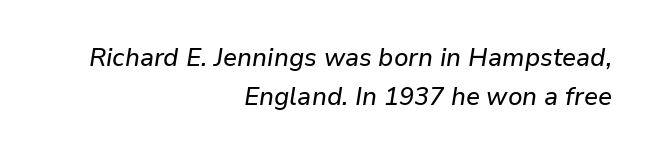
The glyphs are unaccompanied by any horizontal stroke below them. One-word summary of the alignment: right. The type is set solid horizontally, with unmodified tracking. Does the leading feel generous? No, just average. The glyphs look as if they've been sheared to an angle.
